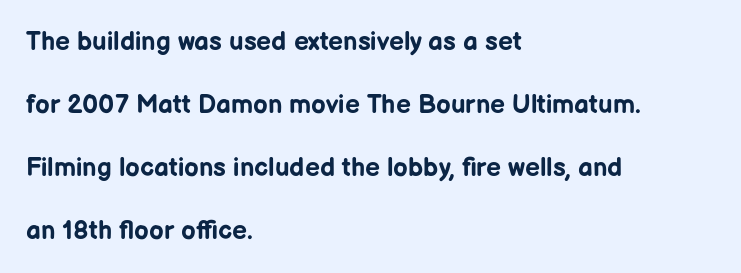
The image shows 26 px bold type, upright; set left-aligned, loose line spacing (2.42x), normal letter spacing, not underlined.
